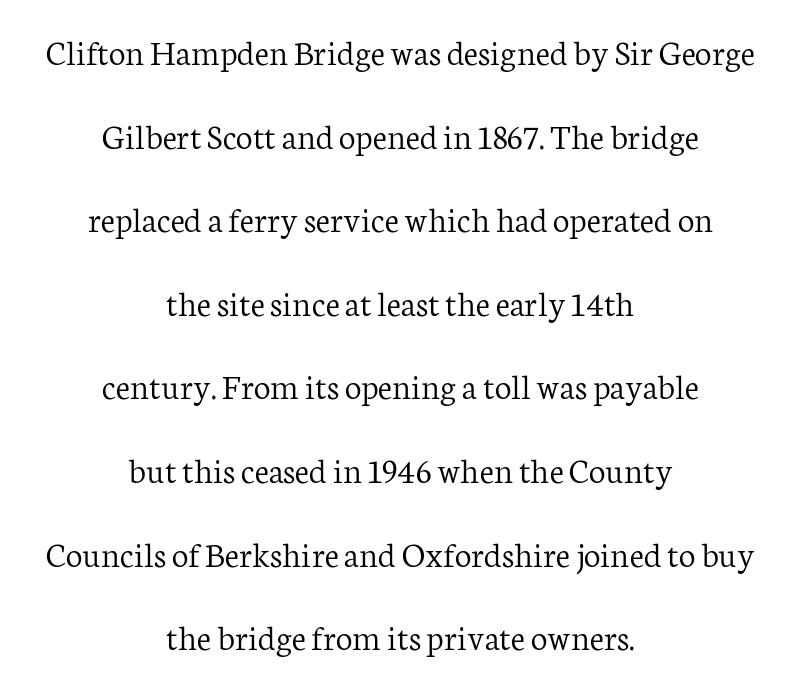
{"serif": "yes", "italic": "no", "bold": "no", "weight": "light", "width": "normal", "stroke_contrast": "low", "x_height": "medium", "monospaced": "no", "underline": "no", "align": "center", "line_spacing": "loose", "line_spacing_ratio": 2.26, "letter_spacing": "normal", "letter_spacing_em": 0.0, "glyph_px": 37}
